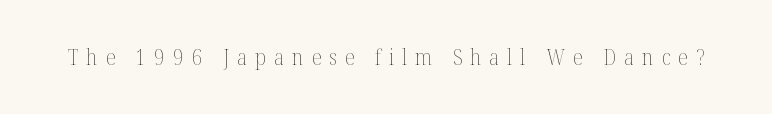
Substantial extra tracking has been applied to these lines. Italic: no, the glyphs are upright roman. Check the space under the baseline: it is left empty. Weight: regular or lighter.
